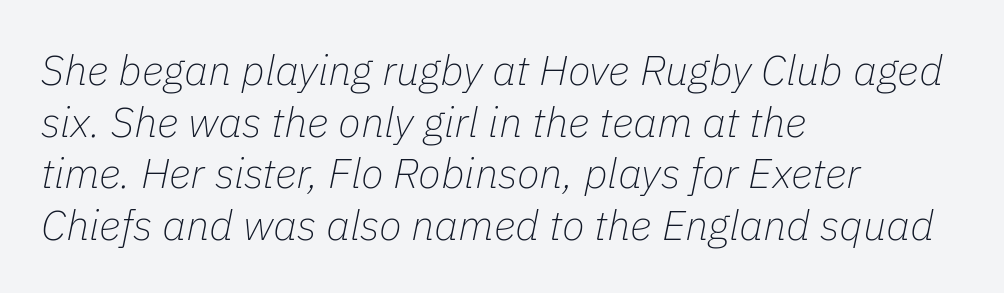
The image shows 42 px thin type, italic (leaning right); set left-aligned, line spacing 1.23x, normal letter spacing, not underlined; low stroke contrast and a medium x-height.
